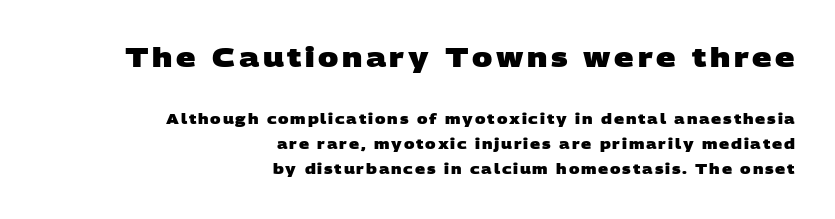
The image shows 27 px bold type; set right-aligned, line spacing 1.79x, not underlined; the first (top) block is 1.93x larger.
